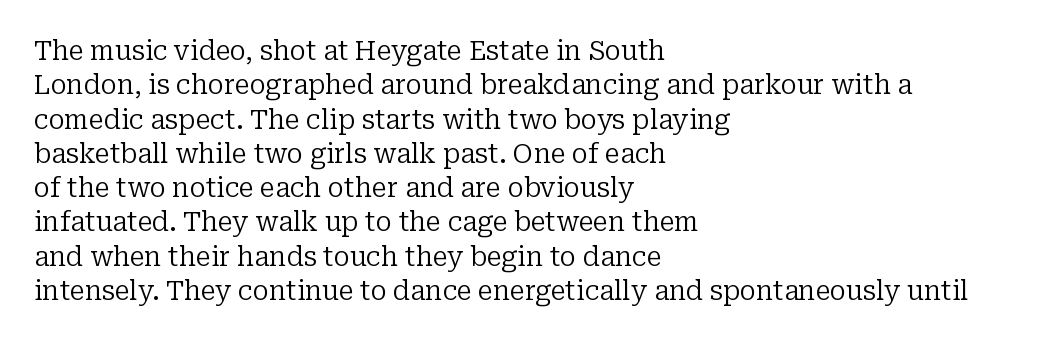
{"italic": "no", "bold": "no", "underline": "no", "align": "left", "line_spacing": "normal", "line_spacing_ratio": 1.27, "letter_spacing": "normal", "letter_spacing_em": 0.0, "glyph_px": 27}
